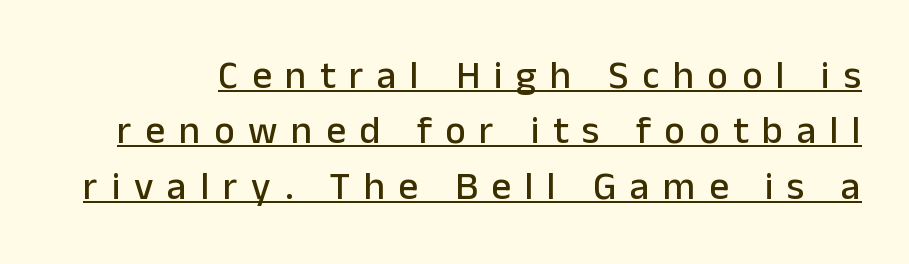
Think of a printed novel: that variable character pitch is what you see here. Characters remain perfectly vertical along every line. Observe the wide spacing: letters keep a clear distance from each other. Each letter's strokes conclude bluntly, with no projecting serifs. The rendering uses a moderate line-height, typical for paragraphs.
